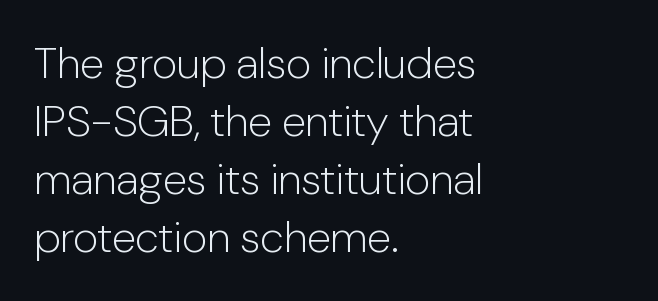
{"serif": "no", "italic": "no", "bold": "no", "weight": "light", "width": "normal", "stroke_contrast": "low", "x_height": "medium", "monospaced": "no", "underline": "no", "align": "left", "line_spacing": "normal", "line_spacing_ratio": 1.32, "letter_spacing": "normal", "letter_spacing_em": 0.0, "glyph_px": 44}
